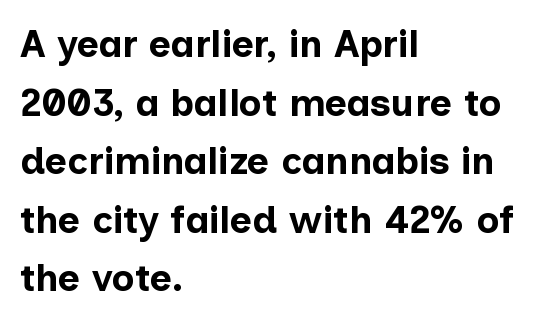
Q: Is the text bold? A: Yes.
Q: Is the text italic (slanted)? A: No, it is upright.
Q: Is the typeface a serif or a sans-serif typeface? A: Sans-serif.
Q: Is the text underlined? A: No.
Q: How is the paragraph aligned? A: Left-aligned.
Q: Is the spacing between letters normal or unusually wide? A: Normal.
Q: Is the spacing between lines tight, normal or loose? A: Normal.
Q: Width (condensed, normal, or wide)? A: Normal.
Q: Stroke contrast? A: Low.
Q: x-height? A: Medium.
Q: Monospaced? A: No.
